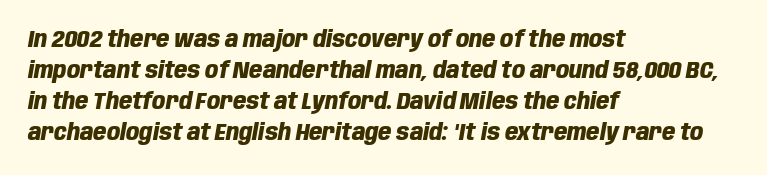
The strip under each line holds only bare page. Students, observe: this is what conventionally led text looks like. Nothing unusual about the tracking: characters are spaced as the font intends. The typesetting leans heavy: a genuine bold.
